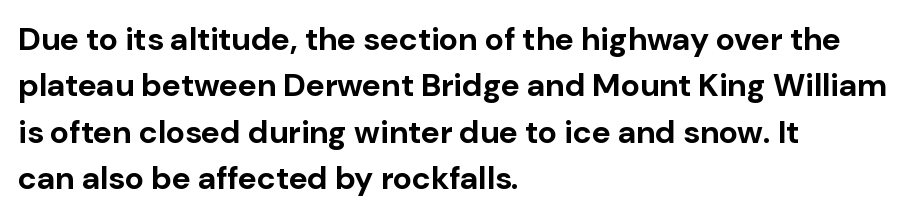
Quick note: not italic, upright. Leftover space on each line is placed entirely after the last word. Proportional: the letters do not fall into vertical columns. Unlike a traditional serif, this face leaves its strokes unadorned.
